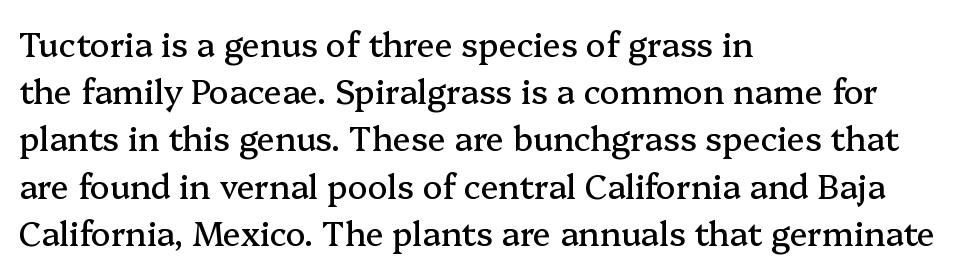
The passage shown is typeset with a serif family. Each letter keeps its own natural width here, so spacing adapts to shape. Decoration check: the copy has no underline. Horizontal bands of white between lines are of average thickness. Is there any slant? The stems are plumb. Is the letter spacing exaggerated? No — it looks like the ordinary default.
